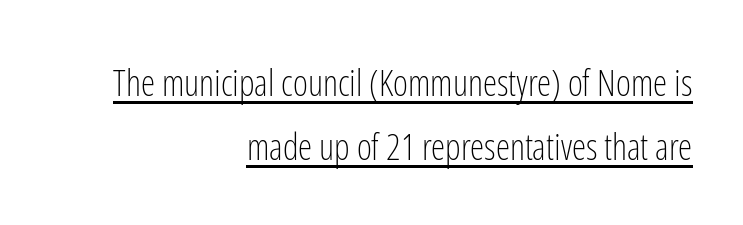
{"serif": "no", "italic": "no", "bold": "no", "weight": "light", "width": "condensed", "stroke_contrast": "low", "x_height": "medium", "monospaced": "no", "underline": "yes", "align": "right", "line_spacing_ratio": 1.78, "letter_spacing": "normal", "letter_spacing_em": 0.0, "glyph_px": 36}
